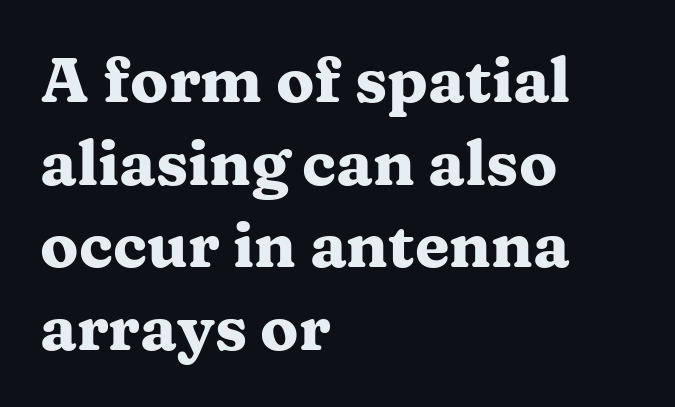
Q: Is the text bold? A: Yes.
Q: Is the text italic (slanted)? A: No, it is upright.
Q: Is the typeface a serif or a sans-serif typeface? A: Serif.
Q: Is the text underlined? A: No.
Q: How is the paragraph aligned? A: Left-aligned.
Q: Is the spacing between letters normal or unusually wide? A: Normal.
Q: Is the spacing between lines tight, normal or loose? A: Normal.
Q: Width (condensed, normal, or wide)? A: Wide.
Q: Stroke contrast? A: Medium.
Q: x-height? A: Medium.
Q: Monospaced? A: No.
